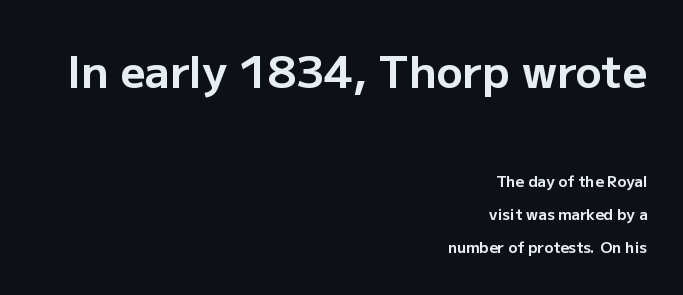
{"serif": "no", "italic": "no", "bold": "yes", "weight": "bold", "width": "normal", "stroke_contrast": "low", "x_height": "medium", "monospaced": "no", "underline": "no", "align": "right", "line_spacing": "loose", "line_spacing_ratio": 2.22, "letter_spacing": "normal", "letter_spacing_em": 0.0, "larger_block": "first", "size_ratio": 2.93, "glyph_px": 44}
